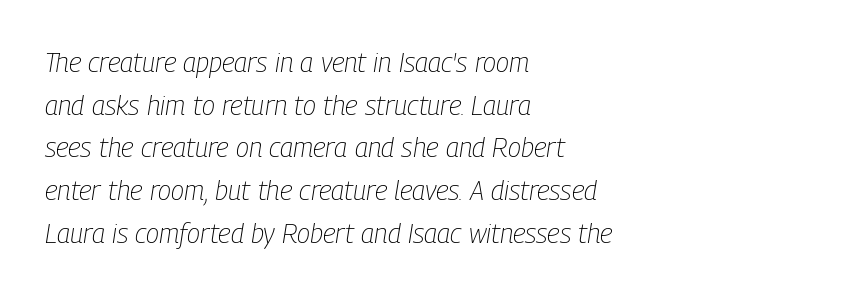
{"italic": "yes", "lean": "right", "slant_degrees": 9, "bold": "no", "underline": "no", "align": "left", "line_spacing": "normal", "line_spacing_ratio": 1.58, "letter_spacing": "normal", "letter_spacing_em": 0.0, "glyph_px": 27}
